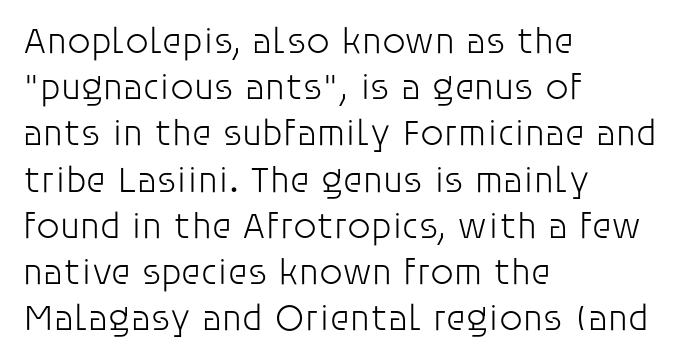
{"serif": "no", "italic": "no", "bold": "no", "weight": "light", "width": "normal", "stroke_contrast": "low", "x_height": "large", "monospaced": "no", "underline": "no", "align": "left", "line_spacing": "normal", "line_spacing_ratio": 1.25, "letter_spacing": "normal", "letter_spacing_em": 0.0, "glyph_px": 37}
